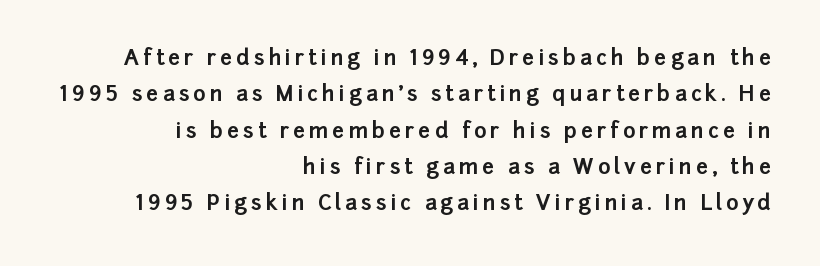
The words here are not underlined. Italic? Not at all — the glyphs are vertical. Weight check: bold — yes, fully. Casual observation: everything's shoved over to the right.
